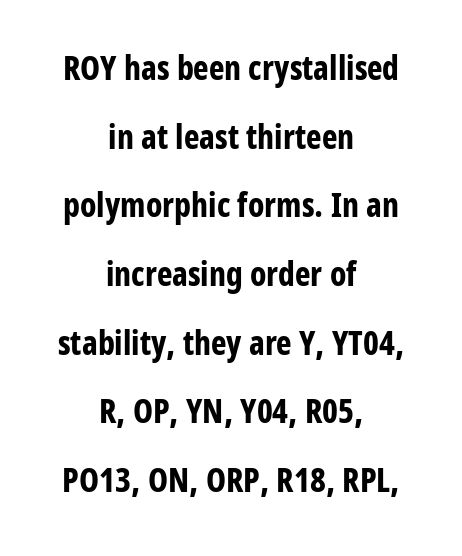
Q: Is the text bold? A: Yes.
Q: Is the text italic (slanted)? A: No, it is upright.
Q: Is the typeface a serif or a sans-serif typeface? A: Sans-serif.
Q: Is the text underlined? A: No.
Q: How is the paragraph aligned? A: Centered.
Q: Is the spacing between letters normal or unusually wide? A: Normal.
Q: Is the spacing between lines tight, normal or loose? A: Loose.
Q: Width (condensed, normal, or wide)? A: Condensed.
Q: Stroke contrast? A: Low.
Q: x-height? A: Medium.
Q: Monospaced? A: No.
